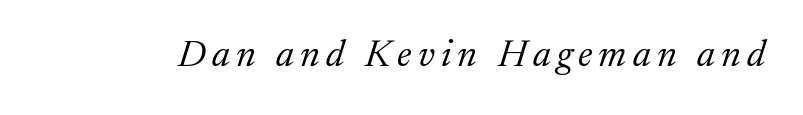
The image shows 38 px light serif type, italic (leaning right); set not underlined; medium stroke contrast and a medium x-height.
